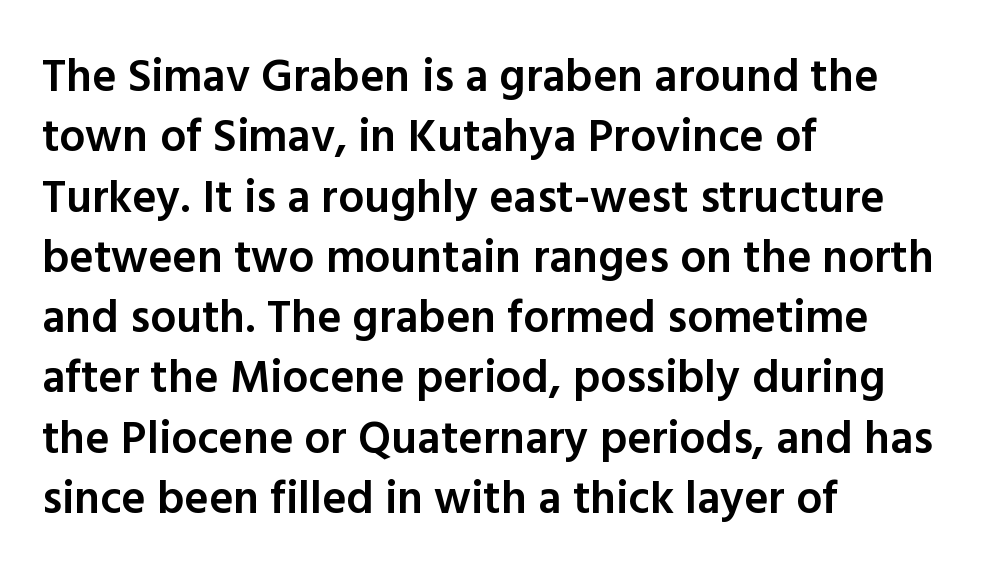
Q: Is the text bold? A: Semi-bold.
Q: Is the text italic (slanted)? A: No, it is upright.
Q: Is the typeface a serif or a sans-serif typeface? A: Sans-serif.
Q: Is the text underlined? A: No.
Q: How is the paragraph aligned? A: Left-aligned.
Q: Is the spacing between letters normal or unusually wide? A: Normal.
Q: Is the spacing between lines tight, normal or loose? A: Normal.
Q: Width (condensed, normal, or wide)? A: Normal.
Q: x-height? A: Medium.
Q: Monospaced? A: No.
